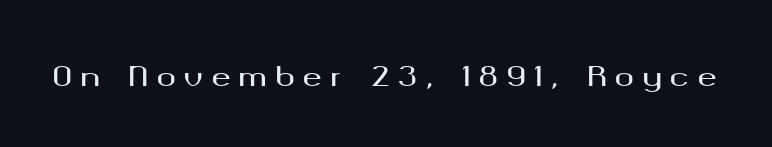
Q: Is the text italic (slanted)? A: No, it is upright.
Q: Is the text underlined? A: No.
Q: Is the spacing between letters normal or unusually wide? A: Unusually wide.
